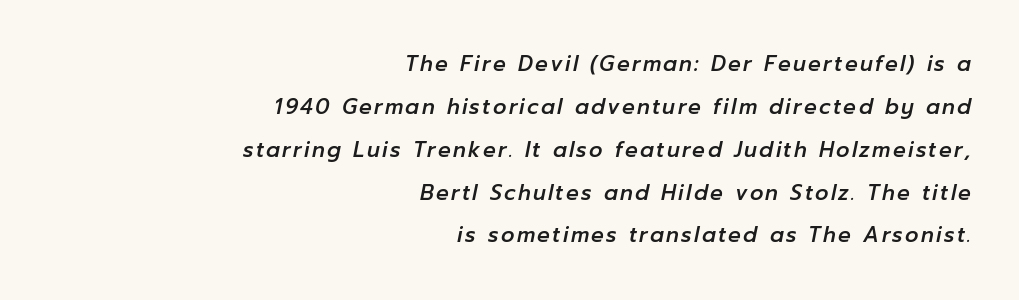
Q: Is the text italic (slanted)? A: Yes, it leans right by about 12 degrees.
Q: Is the text underlined? A: No.
Q: How is the paragraph aligned? A: Right-aligned.
Q: Is the spacing between lines tight, normal or loose? A: Loose.
